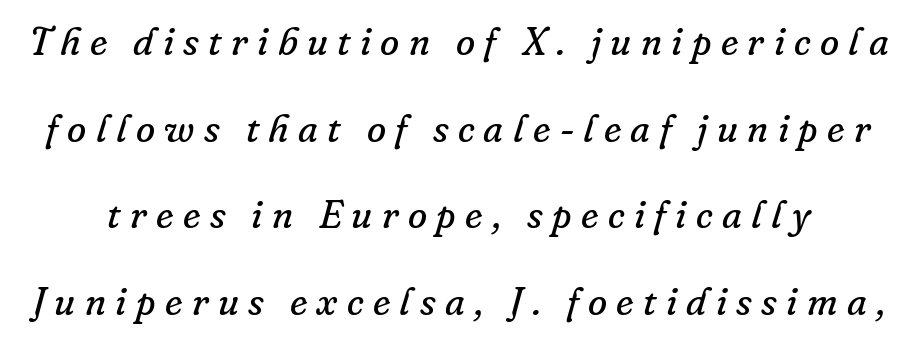
Inter-character spacing is expanded well beyond the font's built-in metrics. Would a proofreader flag this as italicized? Yes. The vertical gap from one line to the next is large. Clear beneath every line of the passage. You could not count columns in this text — the font is proportionally spaced. Type style note: has serifs.
